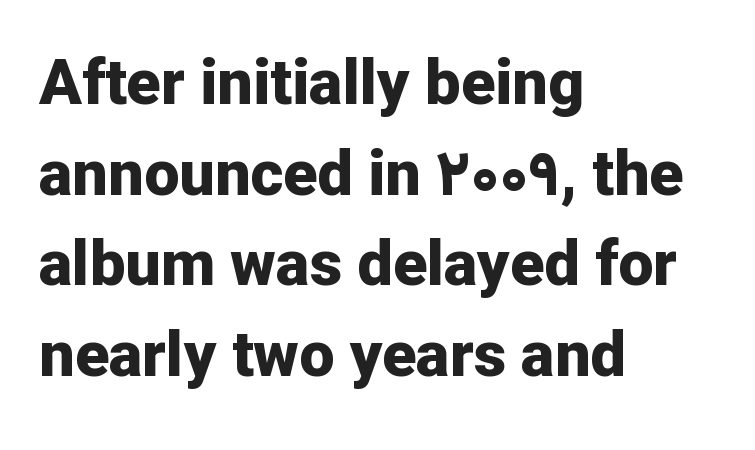
The rendering uses a bold face; every stroke is thick and dark. It's the straight-up-and-down kind of type. The gaps between neighbouring characters are ordinary and unremarkable. Descender tails drop into unmarked territory.
